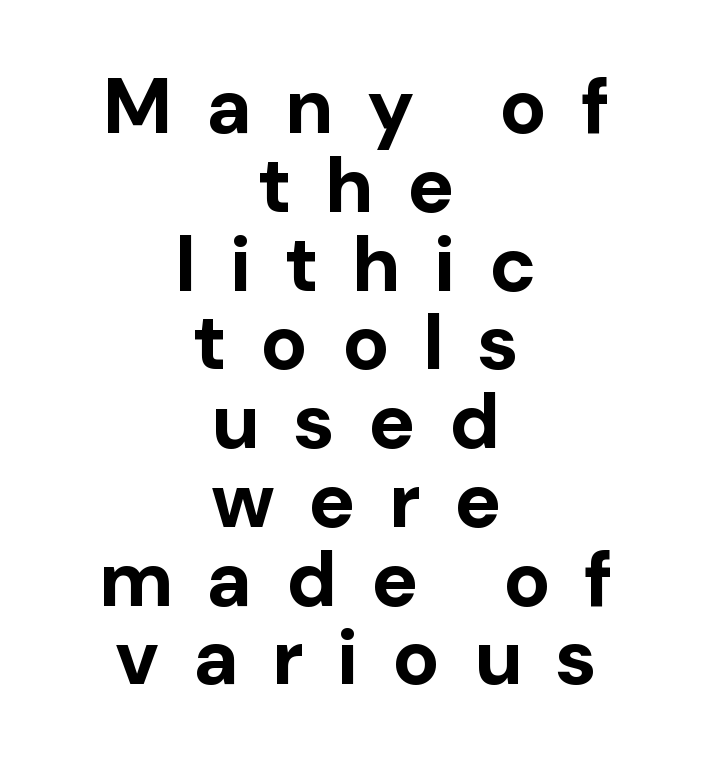
The image shows 78 px bold sans-serif type, upright; set centered, tight line spacing (1.01x), unusually wide letter spacing (+0.43 em), not underlined; low stroke contrast and a medium x-height.
